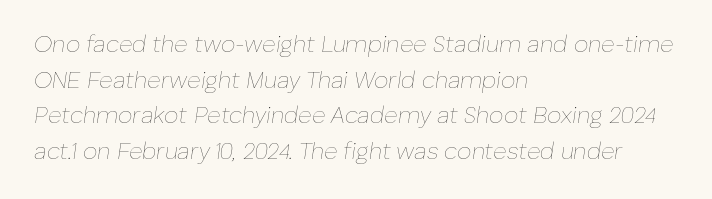
Honestly, the letter spacing is just normal — you wouldn't notice it. These glyphs show unthickened strokes, regular width or finer. All the whitespace from short lines collects on the right. Regular leading. Italic: yes, the glyphs are oblique.
